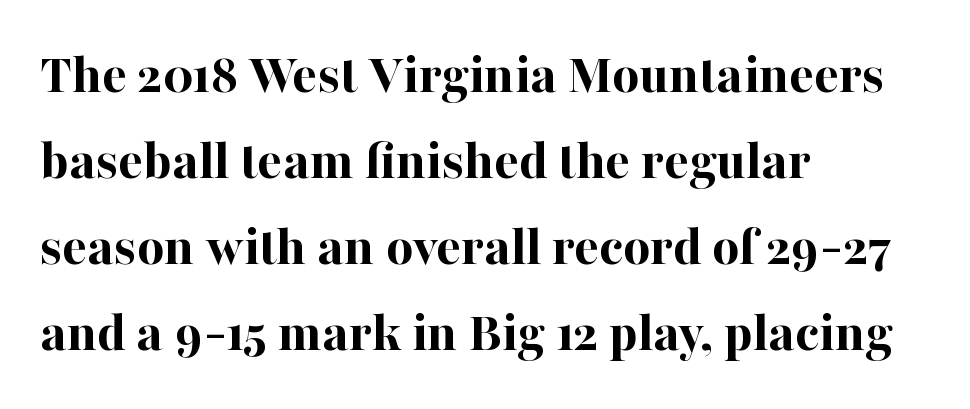
Q: Is the text bold? A: Yes.
Q: Is the text italic (slanted)? A: No, it is upright.
Q: Is the typeface a serif or a sans-serif typeface? A: Serif.
Q: Is the text underlined? A: No.
Q: How is the paragraph aligned? A: Left-aligned.
Q: Is the spacing between letters normal or unusually wide? A: Normal.
Q: Is the spacing between lines tight, normal or loose? A: Normal.
Q: Width (condensed, normal, or wide)? A: Normal.
Q: Stroke contrast? A: High.
Q: x-height? A: Medium.
Q: Monospaced? A: No.
